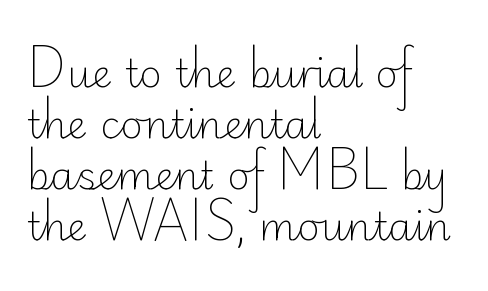
Notice how descenders clear the ascenders below comfortably — that's standard leading. Line starts are locked; line ends wander. Looks like regular typesetting: each glyph gets only the width it needs. Each word holds together tightly as a unit, with standard inter-letter gaps.
